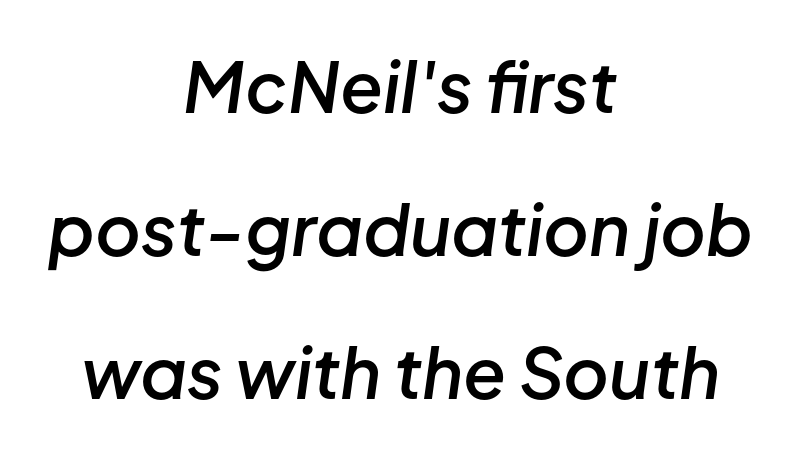
{"italic": "yes", "lean": "right", "slant_degrees": 8, "bold": "semi", "weight": "semibold", "width": "normal", "stroke_contrast": "low", "x_height": "medium", "monospaced": "no", "underline": "no", "align": "center", "line_spacing": "loose", "line_spacing_ratio": 2.04, "letter_spacing": "normal", "letter_spacing_em": 0.0, "glyph_px": 70}
